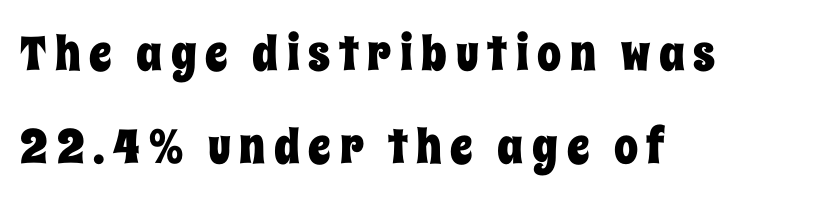
Underline: absent. Each line starts at the same left margin while the right side varies. These lines are rendered in a variable-pitch font. The vertical gap from one line to the next is large. Nope, not italic — everything's standing straight.
